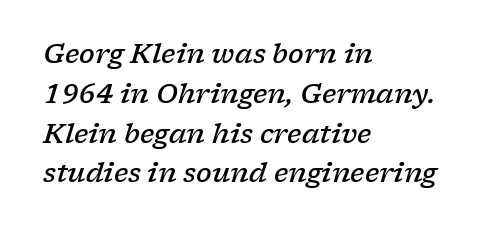
Q: Is the text bold? A: Semi-bold.
Q: Is the text italic (slanted)? A: Yes, it leans right by about 17 degrees.
Q: Is the text underlined? A: No.
Q: How is the paragraph aligned? A: Left-aligned.
Q: Is the spacing between letters normal or unusually wide? A: Normal.
Q: Is the spacing between lines tight, normal or loose? A: Normal.
